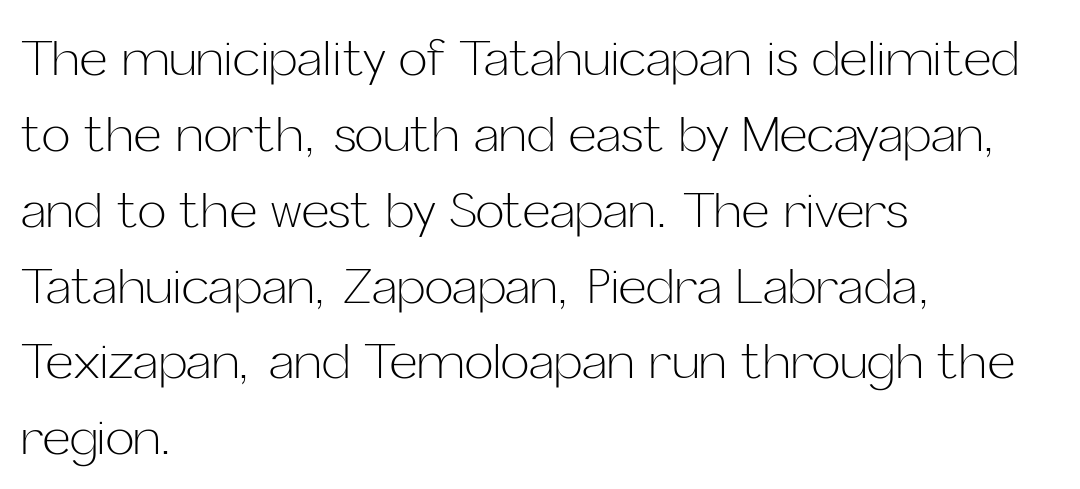
{"serif": "no", "italic": "no", "bold": "no", "weight": "light", "width": "normal", "stroke_contrast": "low", "x_height": "medium", "monospaced": "no", "underline": "no", "align": "left", "line_spacing": "normal", "line_spacing_ratio": 1.58, "letter_spacing": "normal", "letter_spacing_em": 0.0, "glyph_px": 48}
